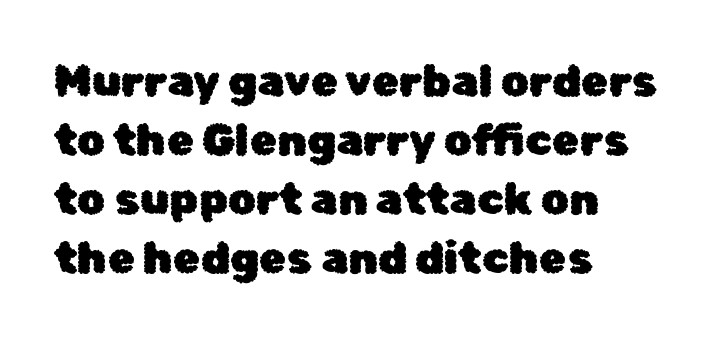
This sample uses a sans-serif face. Words float on clear page, feet unadorned. Nothing unusual about the tracking: characters are spaced as the font intends. The axis of the letterforms is exactly vertical. The rendering uses a moderate line-height, typical for paragraphs.
